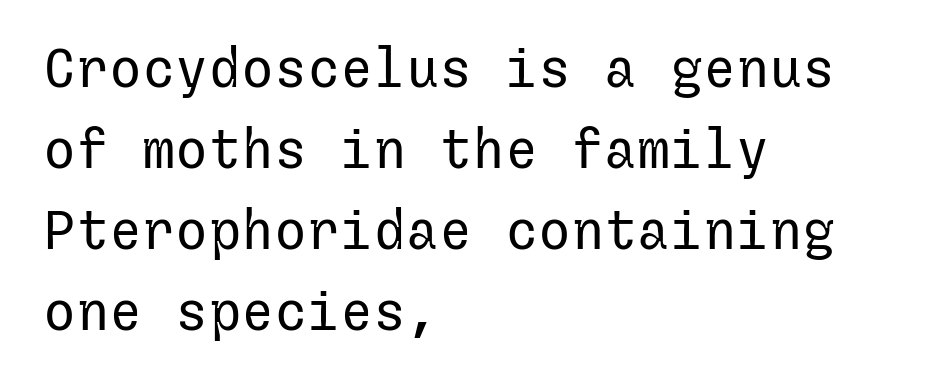
Characters follow at the spacing the type designer built in. A bare baseline throughout the passage. Stroke thickness stays within the range of a standard reading face or lighter. These lines are set flush left with a ragged right edge.
